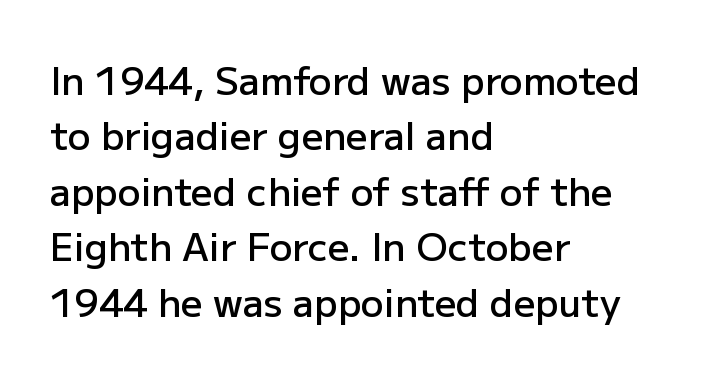
Proportional: the letters do not fall into vertical columns. Moderately thickened strokes mark this as semibold type. Is the block centered? No — it sits flush against the left margin. Vertical strokes here are truly vertical. Check the space under the baseline: it is left empty. Does extra space separate the letters? No, they use regular spacing.
